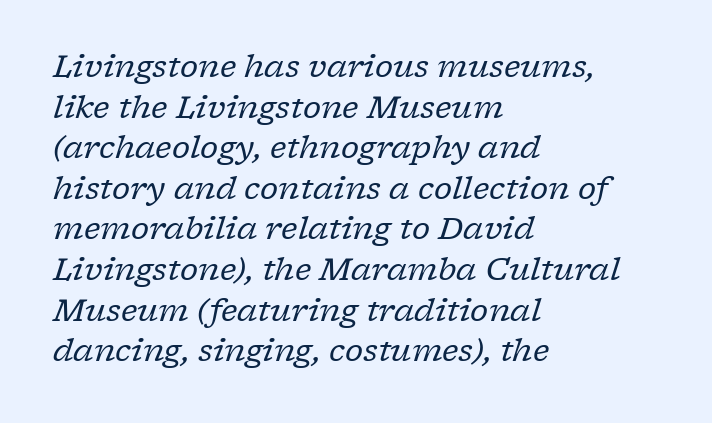
A quiet, ordinary-to-light weight characterises the typeface. Do the characters align in a grid? No, the font is proportional. The type is set solid horizontally, with unmodified tracking. Looking at the ascenders, they clearly lean. Just letters on the line, the space beneath them empty. This sample keeps an unexceptional amount of space between lines.
